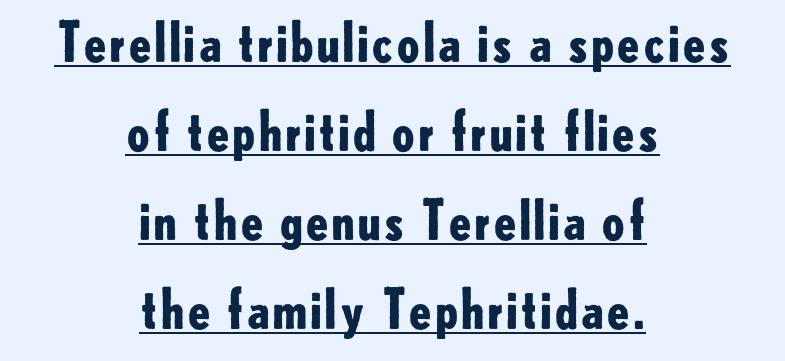
The image shows 54 px bold sans-serif type, upright; set centered, normal line spacing (1.65x), normal letter spacing, underlined; low stroke contrast and a small x-height.
